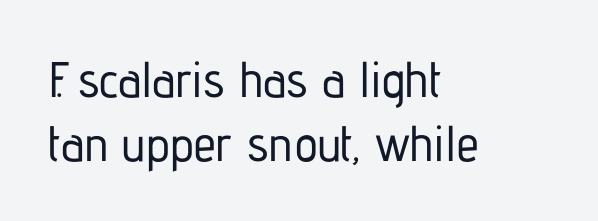
{"serif": "no", "italic": "no", "width": "condensed", "stroke_contrast": "low", "x_height": "medium", "monospaced": "no", "underline": "no", "align": "left", "line_spacing": "normal", "line_spacing_ratio": 1.28, "letter_spacing": "normal", "letter_spacing_em": 0.0, "glyph_px": 50}
